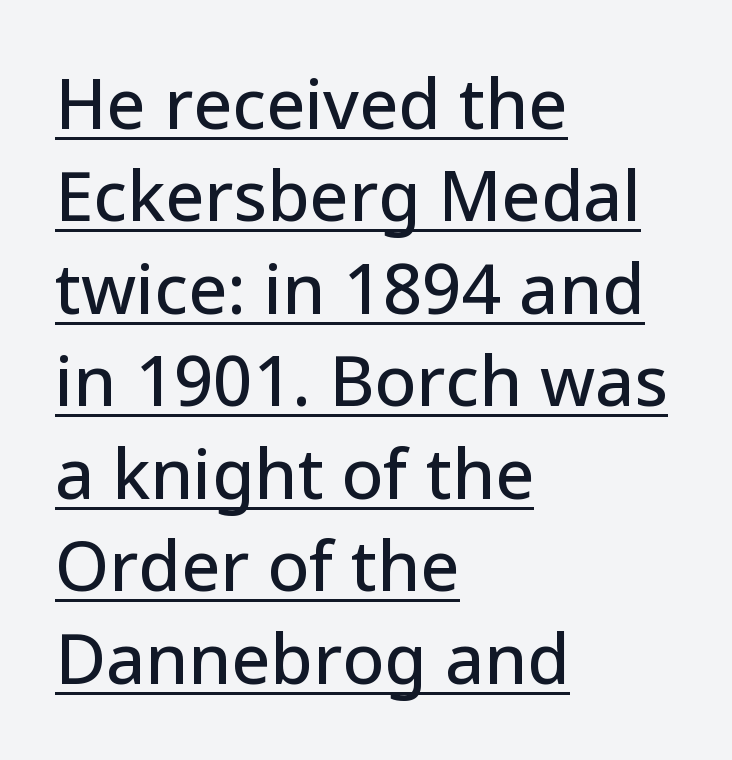
{"serif": "no", "italic": "no", "width": "normal", "stroke_contrast": "low", "x_height": "medium", "monospaced": "no", "underline": "yes", "align": "left", "line_spacing": "normal", "line_spacing_ratio": 1.34, "letter_spacing": "normal", "letter_spacing_em": 0.0, "glyph_px": 69}
